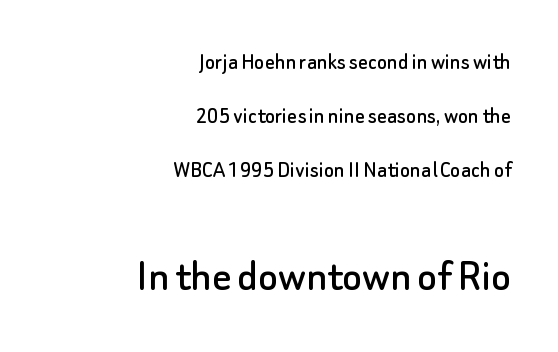
Style check: upright. A student would notice the bottom passage is typeset larger than what precedes it. The zone under the glyphs is completely vacant. These lines stack with their right ends in a neat column.
